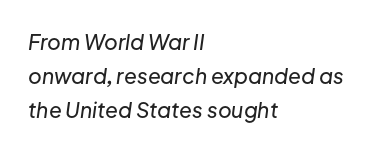
The image shows 21 px text type, italic (leaning right); set left-aligned, normal line spacing (1.62x), normal letter spacing, not underlined.
